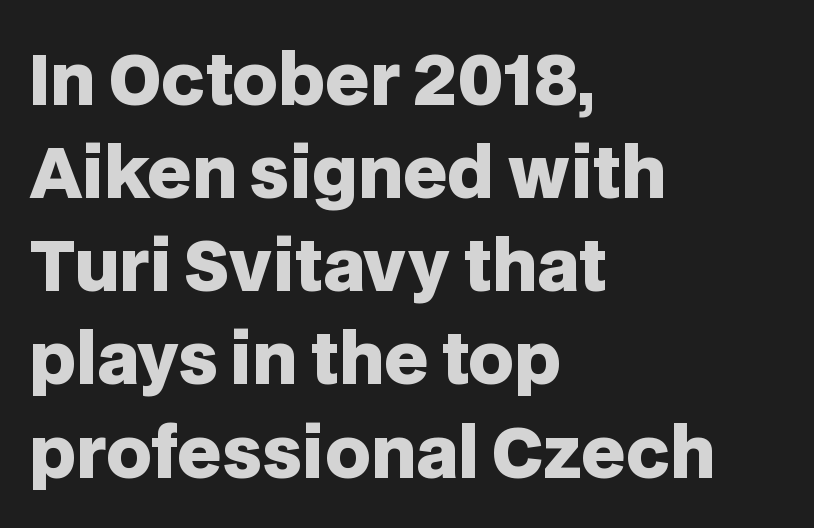
The specimen omits any rule beneath the text block's lines. This is the regular roman posture of the typeface. The text block is weighted toward the left margin, trailing off unevenly rightward. Interline gaps are of average width in this sample. The letters advance in unequal steps, a hallmark of proportional type.
